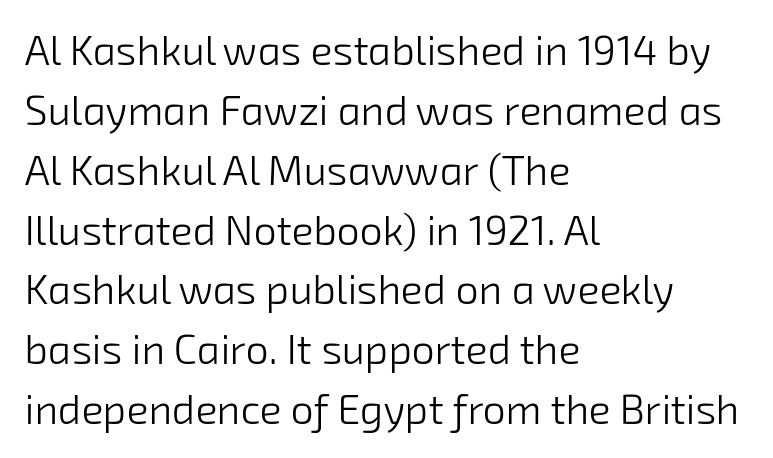
{"serif": "no", "bold": "no", "weight": "light", "width": "normal", "stroke_contrast": "low", "x_height": "medium", "monospaced": "no", "underline": "no", "align": "left", "line_spacing": "normal", "line_spacing_ratio": 1.46, "letter_spacing": "normal", "letter_spacing_em": 0.0, "glyph_px": 41}
